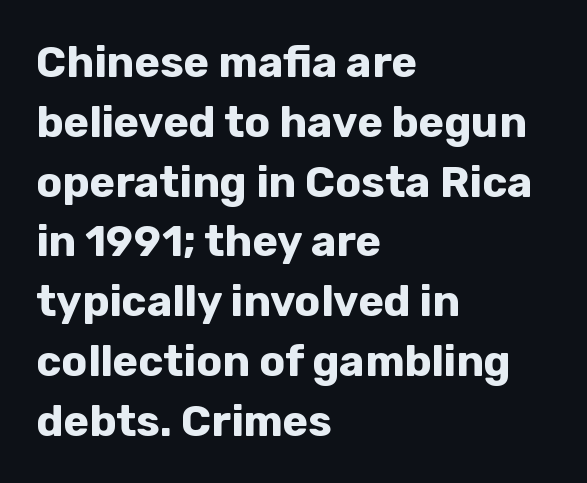
Q: Is the text bold? A: Yes.
Q: Is the text italic (slanted)? A: No, it is upright.
Q: Is the typeface a serif or a sans-serif typeface? A: Sans-serif.
Q: Is the text underlined? A: No.
Q: How is the paragraph aligned? A: Left-aligned.
Q: Is the spacing between letters normal or unusually wide? A: Normal.
Q: Is the spacing between lines tight, normal or loose? A: Normal.
Q: Width (condensed, normal, or wide)? A: Normal.
Q: Stroke contrast? A: Low.
Q: x-height? A: Medium.
Q: Monospaced? A: No.
